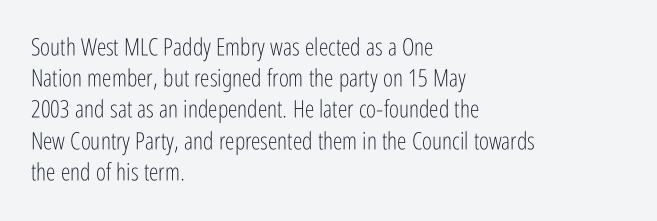
The ragged edge is on the right, which tells us the setting is flush left. The passage shown is not underscored anywhere. These lines were composed using upright roman letters. This sample uses plain, unmodified letter spacing. Reading down the column, the eye jumps a familiar distance to each next line.
